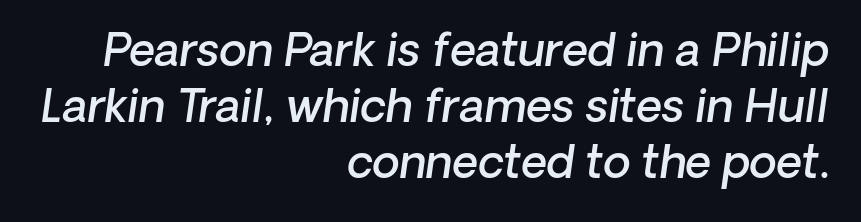
Q: Is the text bold? A: Semi-bold.
Q: Is the typeface a serif or a sans-serif typeface? A: Sans-serif.
Q: Is the text underlined? A: No.
Q: How is the paragraph aligned? A: Right-aligned.
Q: Is the spacing between letters normal or unusually wide? A: Normal.
Q: Width (condensed, normal, or wide)? A: Normal.
Q: Stroke contrast? A: Low.
Q: x-height? A: Medium.
Q: Monospaced? A: No.
